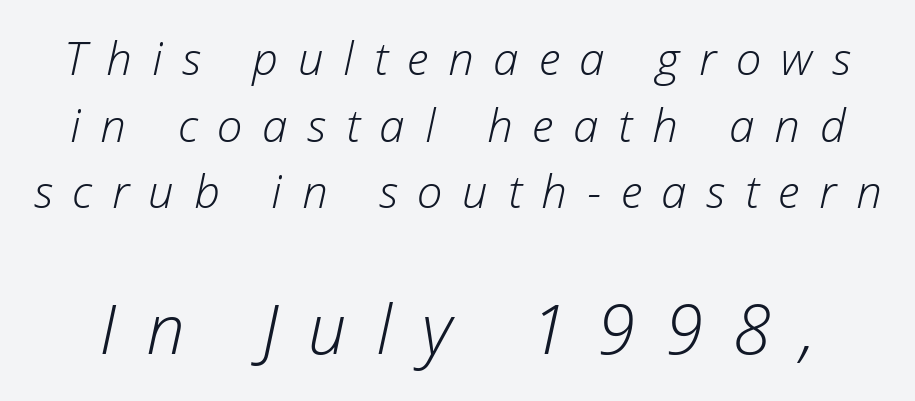
The image shows 69 px light type, italic (leaning right); set normal line spacing (1.45x), unusually wide letter spacing (+0.43 em), not underlined; the second (bottom) block is 1.5x larger; low stroke contrast and a medium x-height.
